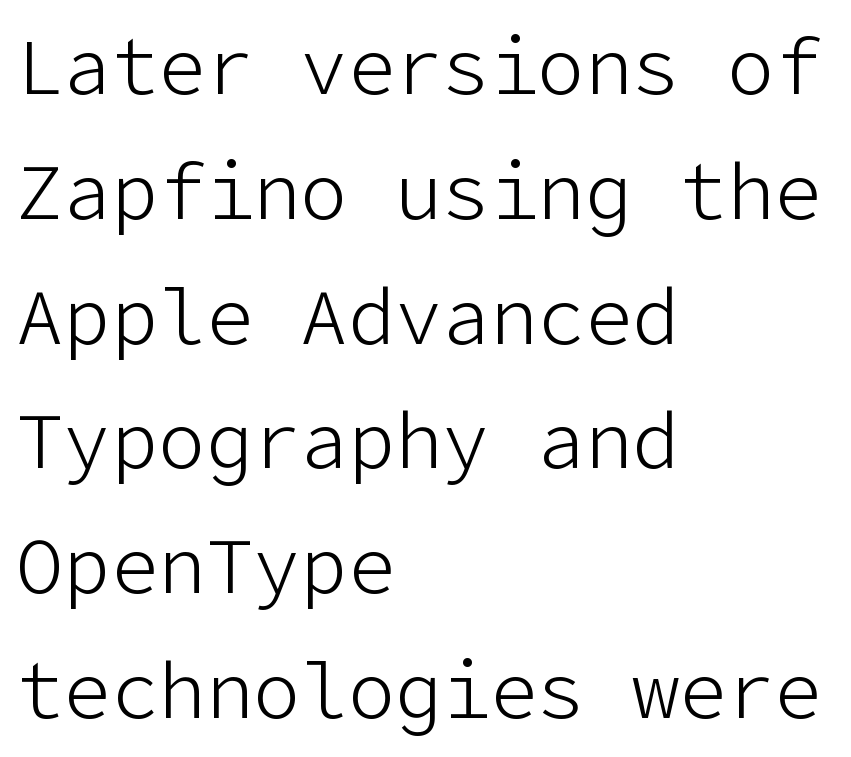
Q: Is the text bold? A: No.
Q: Is the text italic (slanted)? A: No, it is upright.
Q: Is the typeface a serif or a sans-serif typeface? A: Sans-serif.
Q: Is the text underlined? A: No.
Q: How is the paragraph aligned? A: Left-aligned.
Q: Is the spacing between letters normal or unusually wide? A: Normal.
Q: Is the spacing between lines tight, normal or loose? A: Normal.
Q: Width (condensed, normal, or wide)? A: Normal.
Q: Stroke contrast? A: Low.
Q: x-height? A: Medium.
